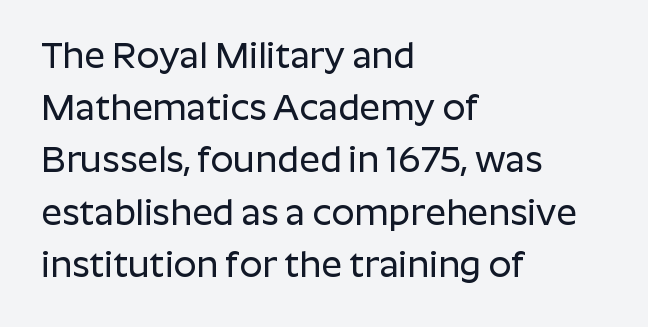
Q: Is the text italic (slanted)? A: No, it is upright.
Q: Is the typeface a serif or a sans-serif typeface? A: Sans-serif.
Q: Is the text underlined? A: No.
Q: How is the paragraph aligned? A: Left-aligned.
Q: Is the spacing between letters normal or unusually wide? A: Normal.
Q: Is the spacing between lines tight, normal or loose? A: Normal.
Q: Width (condensed, normal, or wide)? A: Normal.
Q: Stroke contrast? A: Low.
Q: x-height? A: Medium.
Q: Monospaced? A: No.
